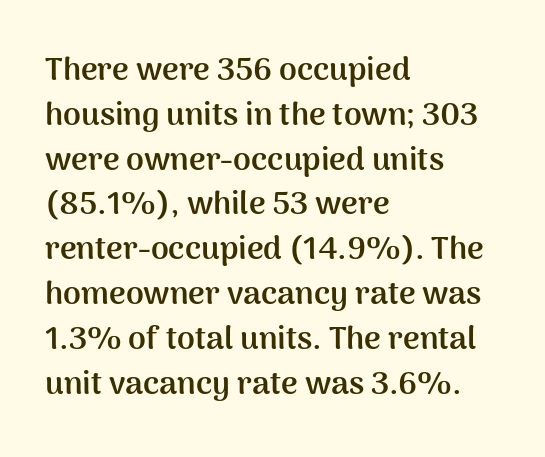
Q: Is the text bold? A: Yes.
Q: Is the text italic (slanted)? A: No, it is upright.
Q: Is the typeface a serif or a sans-serif typeface? A: Sans-serif.
Q: Is the text underlined? A: No.
Q: How is the paragraph aligned? A: Left-aligned.
Q: Is the spacing between letters normal or unusually wide? A: Normal.
Q: Is the spacing between lines tight, normal or loose? A: Normal.
Q: Width (condensed, normal, or wide)? A: Normal.
Q: Stroke contrast? A: Medium.
Q: x-height? A: Medium.
Q: Monospaced? A: No.
